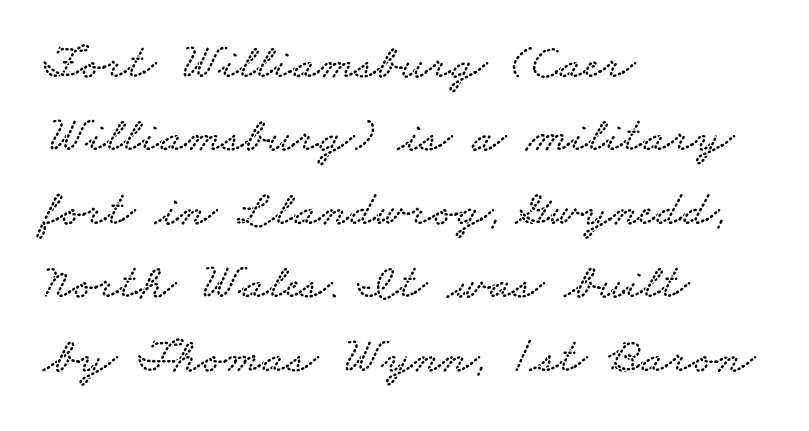
The passage shown stacks its lines at a standard gap. To sum up the face: it has serifs. Proportional: the letters do not fall into vertical columns. The horizontal fit of the characters is conventional and even. Alignment: flush left.
